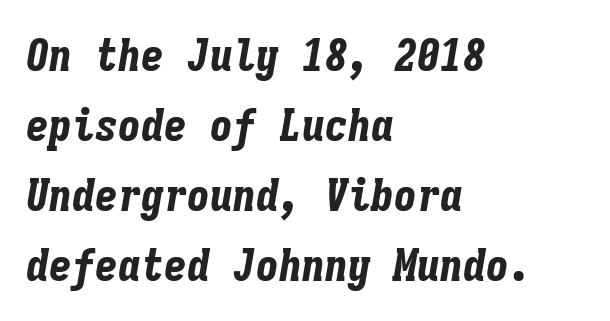
The image shows 46 px bold, condensed type, italic (leaning right), monospaced; set left-aligned, normal line spacing (1.52x), normal letter spacing, not underlined; low stroke contrast and a medium x-height.
